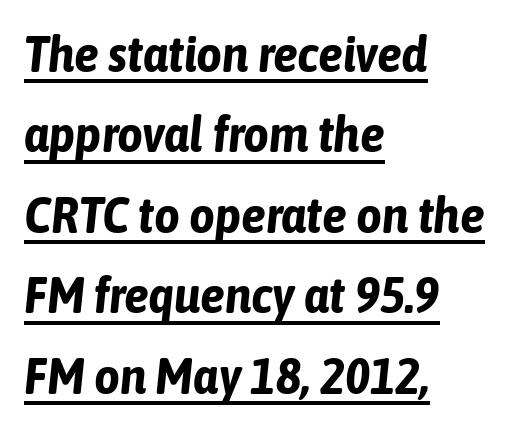
{"italic": "yes", "lean": "right", "slant_degrees": 6, "bold": "yes", "weight": "bold", "width": "condensed", "stroke_contrast": "low", "x_height": "medium", "monospaced": "no", "underline": "yes", "align": "left", "line_spacing": "normal", "line_spacing_ratio": 1.61, "letter_spacing": "normal", "letter_spacing_em": 0.0, "glyph_px": 50}
